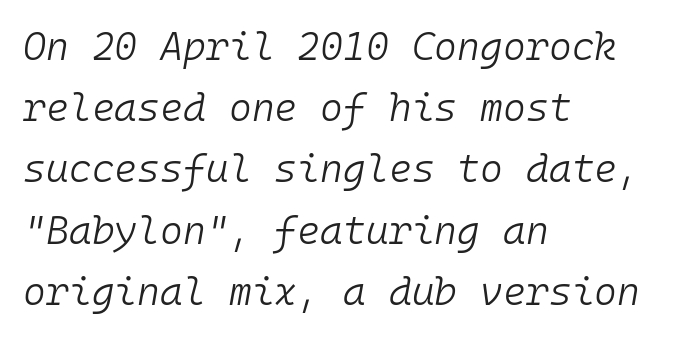
Quick note: underline off. A light-to-regular cut is what we see here. Line spacing here is normal. Default kerning and tracking; the words read as compact shapes. The glyphs look as if they've been sheared to an angle. Every row of glyphs begins at an identical x-position on the left.
